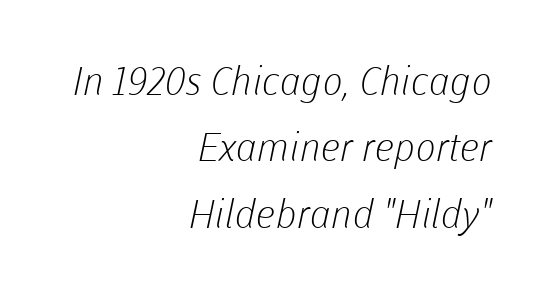
{"serif": "no", "bold": "no", "weight": "light", "width": "normal", "stroke_contrast": "low", "x_height": "medium", "monospaced": "no", "underline": "no", "align": "right", "line_spacing": "normal", "line_spacing_ratio": 1.7, "letter_spacing": "normal", "letter_spacing_em": 0.0, "glyph_px": 39}
